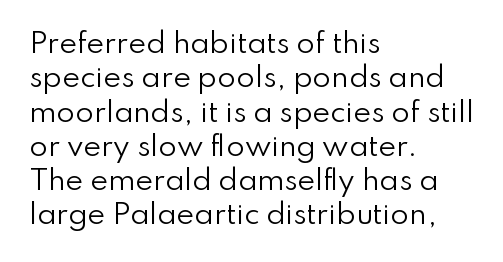
The letterforms sit at book weight or below. Honestly, the letter spacing is just normal — you wouldn't notice it. The type sits square on the baseline with zero lean. Unmarked baselines from the first word to the last. The text block is weighted toward the left margin, trailing off unevenly rightward. The designer left line spacing at the default.
